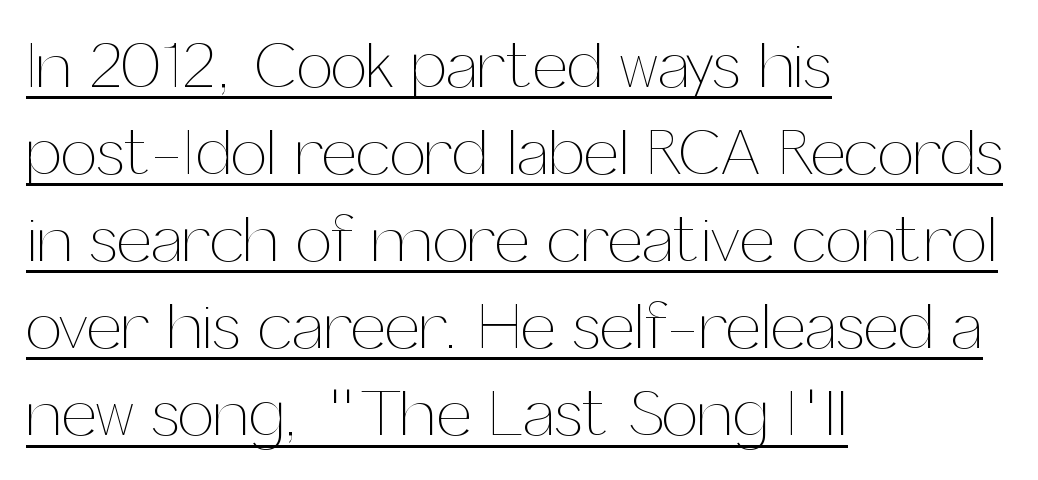
Does the copy run flush right? No — it runs flush left. These lines keep a tight, regular rhythm from letter to letter. Is this a fixed-width face? No — the glyphs have proportional, varying widths. Evenly set lines give the paragraph a standard silhouette.
